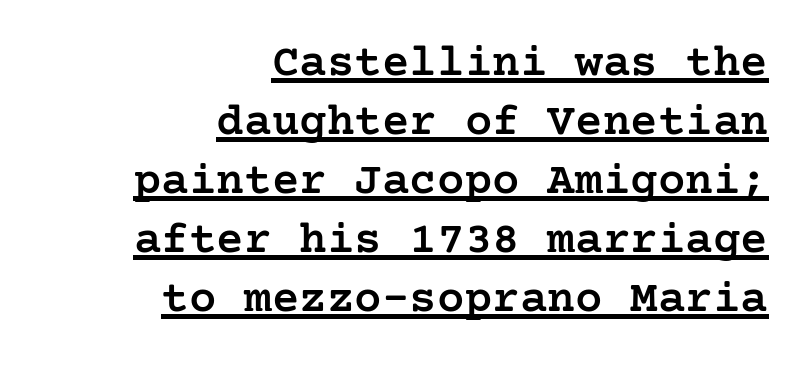
The image shows 46 px semibold serif type, upright; set right-aligned, normal line spacing (1.28x), normal letter spacing, underlined; low stroke contrast and a medium x-height.
